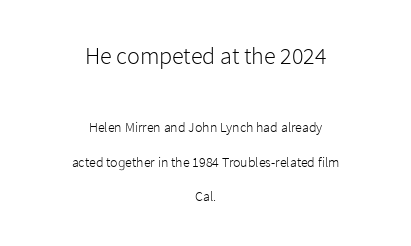
{"italic": "no", "bold": "no", "underline": "no", "align": "center", "line_spacing": "loose", "line_spacing_ratio": 2.46, "letter_spacing": "normal", "letter_spacing_em": 0.0, "larger_block": "first", "size_ratio": 1.71, "glyph_px": 24}
